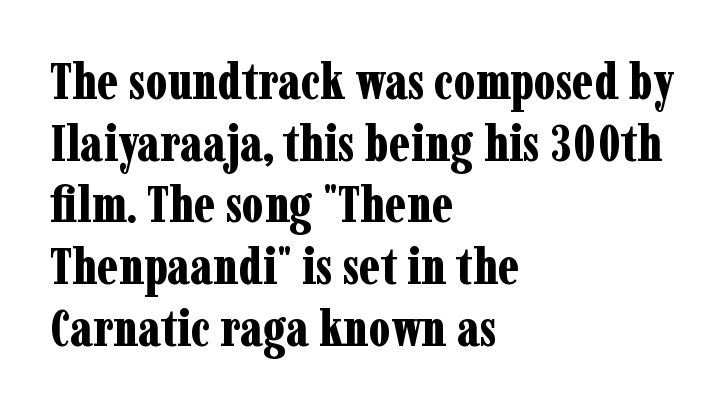
Q: Is the text bold? A: Yes.
Q: Is the text italic (slanted)? A: No, it is upright.
Q: Is the typeface a serif or a sans-serif typeface? A: Serif.
Q: Is the text underlined? A: No.
Q: How is the paragraph aligned? A: Left-aligned.
Q: Is the spacing between letters normal or unusually wide? A: Normal.
Q: Width (condensed, normal, or wide)? A: Condensed.
Q: Stroke contrast? A: Low.
Q: x-height? A: Medium.
Q: Monospaced? A: No.
